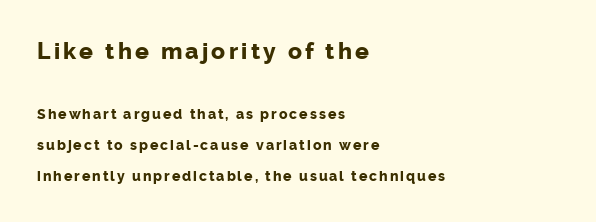
Q: Is the text bold? A: Yes.
Q: Is the text italic (slanted)? A: No, it is upright.
Q: Is the text underlined? A: No.
Q: How is the paragraph aligned? A: Left-aligned.
Q: Is the spacing between lines tight, normal or loose? A: Loose.
Q: Which block of text is set in a larger size, the first (top) or the second (bottom)? A: The first (top) one.
